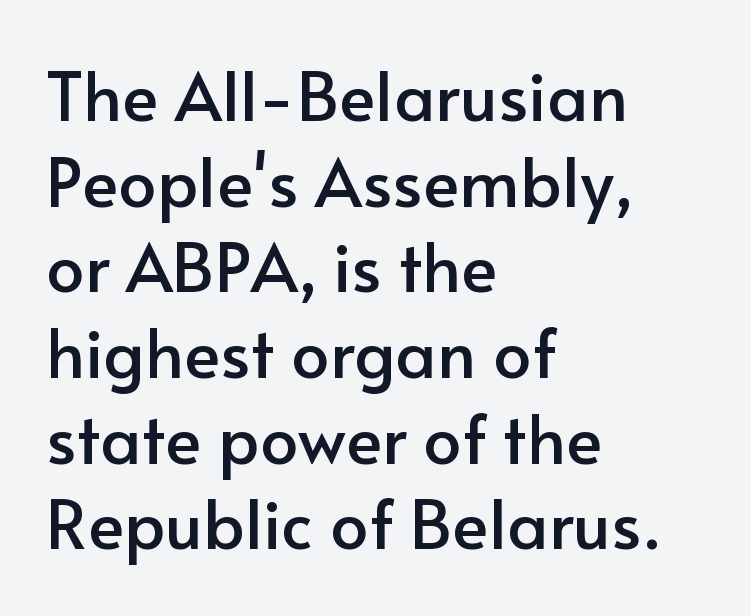
The image shows 68 px sans-serif type, upright; set left-aligned, normal line spacing (1.26x), normal letter spacing, not underlined; low stroke contrast and a small x-height.
